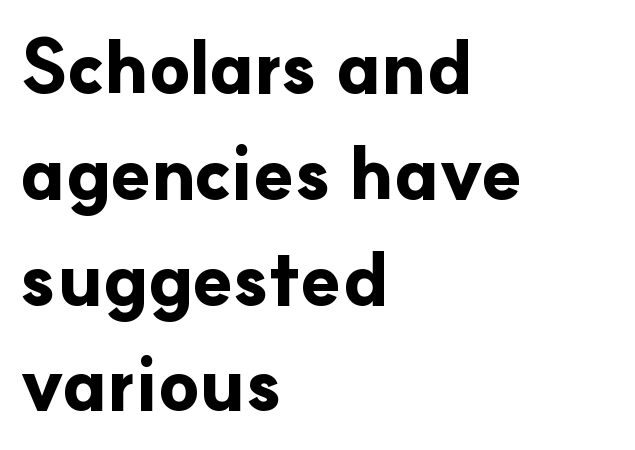
As a designer I'd log this as weight 700, bold. The rendering shows plain stroke endings on the letterforms — a sans-serif design. In terms of leading, this rendering sits right in the middle. There is no visible air inserted between adjacent glyphs. The lines are quadded left.
